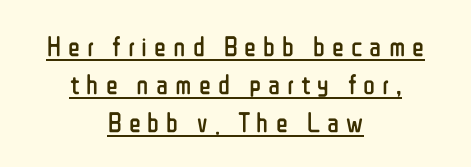
Q: Is the text bold? A: No.
Q: Is the text italic (slanted)? A: No, it is upright.
Q: Is the typeface a serif or a sans-serif typeface? A: Sans-serif.
Q: Is the text underlined? A: Yes.
Q: How is the paragraph aligned? A: Centered.
Q: Is the spacing between letters normal or unusually wide? A: Unusually wide.
Q: Is the spacing between lines tight, normal or loose? A: Normal.
Q: Width (condensed, normal, or wide)? A: Condensed.
Q: Stroke contrast? A: Low.
Q: x-height? A: Medium.
Q: Monospaced? A: No.
